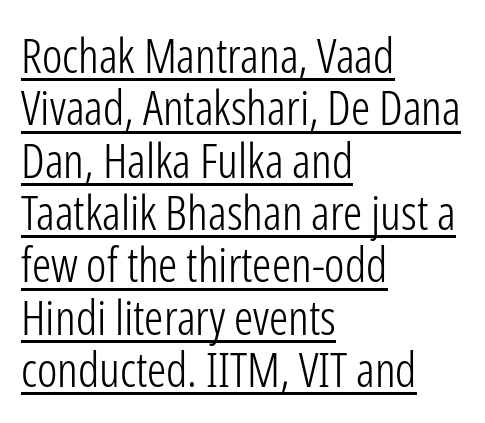
The image shows 48 px light, condensed sans-serif type, upright; set left-aligned, tight line spacing (1.09x), normal letter spacing, underlined; low stroke contrast and a medium x-height.
